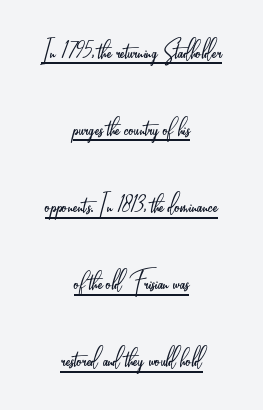
{"serif": "no", "bold": "no", "weight": "light", "width": "condensed", "stroke_contrast": "low", "x_height": "small", "monospaced": "no", "underline": "yes", "align": "center", "line_spacing": "loose", "line_spacing_ratio": 2.41, "letter_spacing": "normal", "letter_spacing_em": 0.0, "glyph_px": 32}
